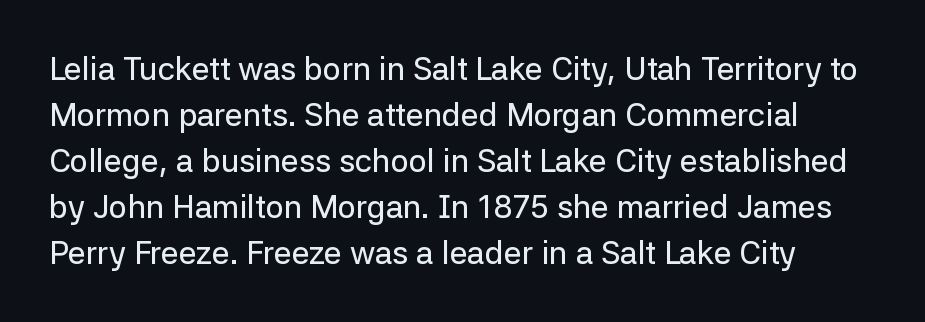
The image shows 32 px sans-serif type, upright; set normal line spacing (1.44x), normal letter spacing, not underlined; low stroke contrast and a medium x-height.
